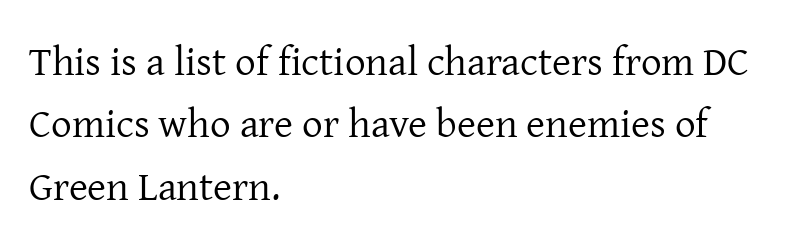
The image shows 41 px regular-weight serif type, upright; set left-aligned, normal line spacing (1.52x), normal letter spacing, not underlined; low stroke contrast and a medium x-height.
